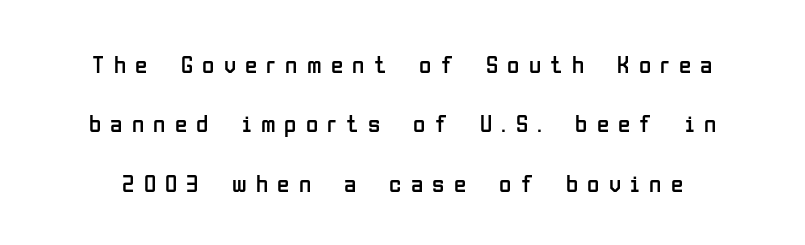
{"italic": "no", "bold": "no", "underline": "no", "line_spacing": "loose", "line_spacing_ratio": 2.38, "letter_spacing": "wide", "letter_spacing_em": 0.37, "glyph_px": 25}
